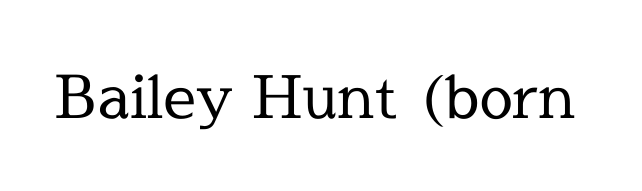
{"serif": "yes", "italic": "no", "bold": "no", "weight": "regular", "width": "normal", "x_height": "medium", "monospaced": "no", "underline": "no", "letter_spacing": "normal", "letter_spacing_em": 0.0, "glyph_px": 59}
